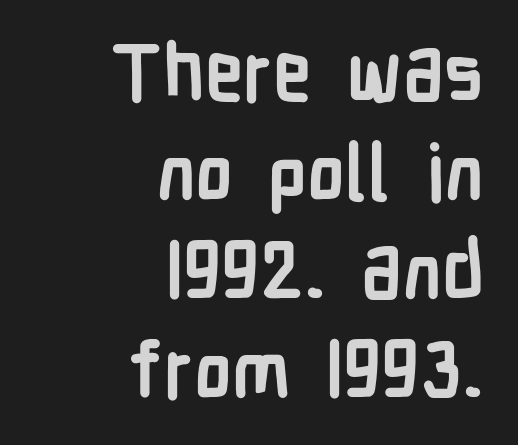
{"serif": "no", "italic": "no", "bold": "yes", "weight": "semibold", "width": "condensed", "stroke_contrast": "low", "x_height": "medium", "monospaced": "no", "underline": "no", "align": "right", "line_spacing": "normal", "line_spacing_ratio": 1.27, "letter_spacing": "normal", "letter_spacing_em": 0.0, "glyph_px": 78}
